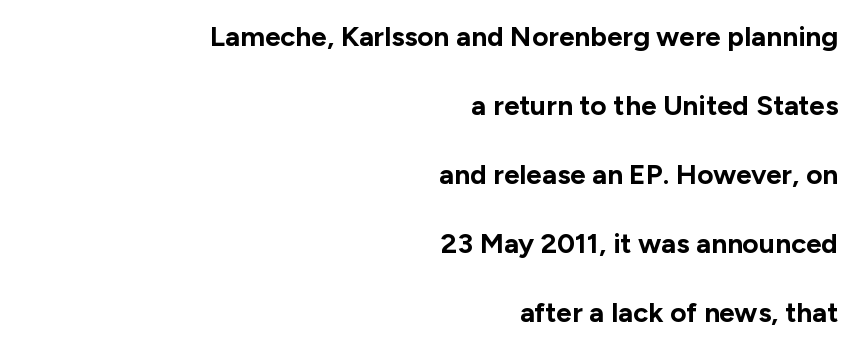
Q: Is the text bold? A: Yes.
Q: Is the text italic (slanted)? A: No, it is upright.
Q: Is the typeface a serif or a sans-serif typeface? A: Sans-serif.
Q: Is the text underlined? A: No.
Q: How is the paragraph aligned? A: Right-aligned.
Q: Is the spacing between letters normal or unusually wide? A: Normal.
Q: Is the spacing between lines tight, normal or loose? A: Loose.
Q: Width (condensed, normal, or wide)? A: Normal.
Q: Stroke contrast? A: Low.
Q: x-height? A: Medium.
Q: Monospaced? A: No.
